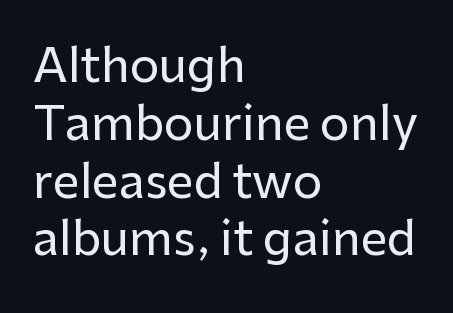
{"serif": "no", "italic": "no", "width": "normal", "stroke_contrast": "low", "x_height": "medium", "monospaced": "no", "underline": "no", "align": "left", "line_spacing_ratio": 1.23, "letter_spacing": "normal", "letter_spacing_em": 0.0, "glyph_px": 47}
